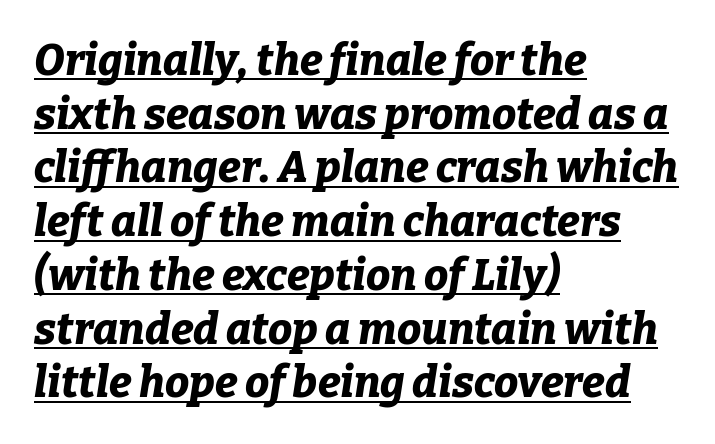
Whoever set this chose a conventional vertical rhythm. The setting favours the left margin, as ordinary paragraphs usually do. The font is running at its bold setting. Character widths vary here, with narrow letters taking less room than wide ones. The face used here is rendered with its standard letterfit.
